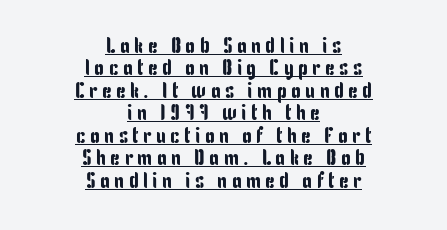
The image shows 22 px text type, upright; set centered, tight line spacing (1.02x), unusually wide letter spacing (+0.2 em), underlined.
